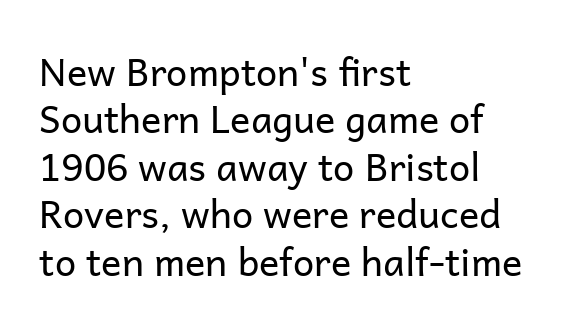
{"serif": "no", "italic": "no", "bold": "no", "weight": "regular", "width": "normal", "stroke_contrast": "low", "x_height": "medium", "monospaced": "no", "underline": "no", "align": "left", "line_spacing": "normal", "line_spacing_ratio": 1.25, "letter_spacing": "normal", "letter_spacing_em": 0.0, "glyph_px": 38}
